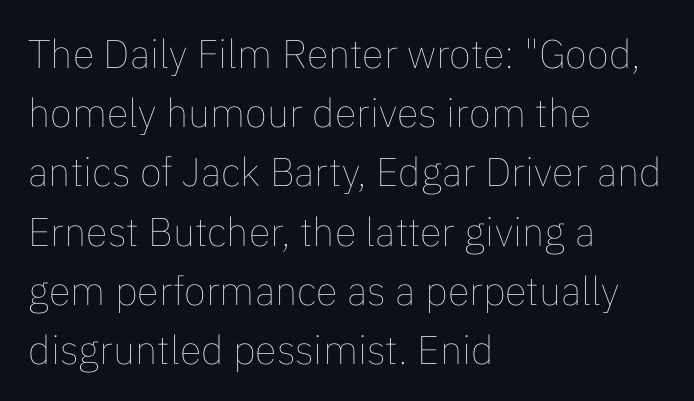
{"italic": "no", "bold": "no", "weight": "thin", "width": "normal", "stroke_contrast": "low", "x_height": "medium", "monospaced": "no", "underline": "no", "align": "left", "line_spacing": "normal", "line_spacing_ratio": 1.48, "letter_spacing": "normal", "letter_spacing_em": 0.0, "glyph_px": 40}
